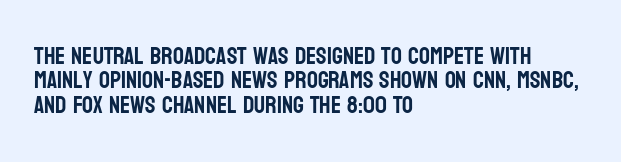
{"italic": "no", "underline": "no", "align": "left", "line_spacing": "tight", "line_spacing_ratio": 1.02, "letter_spacing": "normal", "letter_spacing_em": 0.0, "glyph_px": 24}
